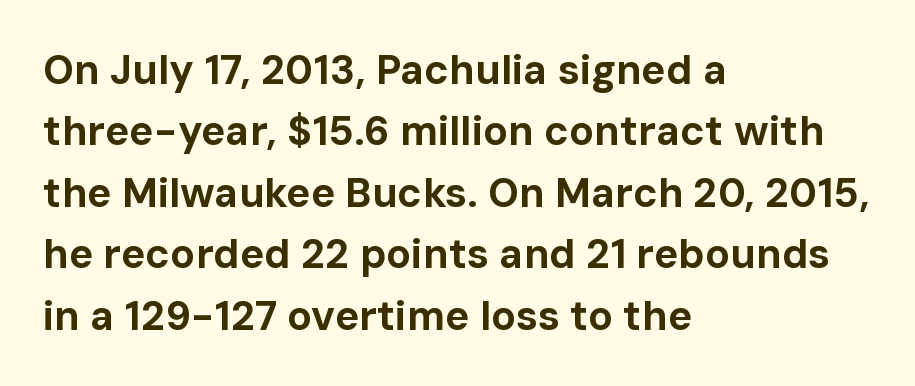
{"serif": "no", "italic": "no", "bold": "yes", "weight": "bold", "width": "normal", "stroke_contrast": "low", "x_height": "medium", "monospaced": "no", "underline": "no", "align": "left", "line_spacing": "normal", "line_spacing_ratio": 1.5, "letter_spacing": "normal", "letter_spacing_em": 0.0, "glyph_px": 41}
